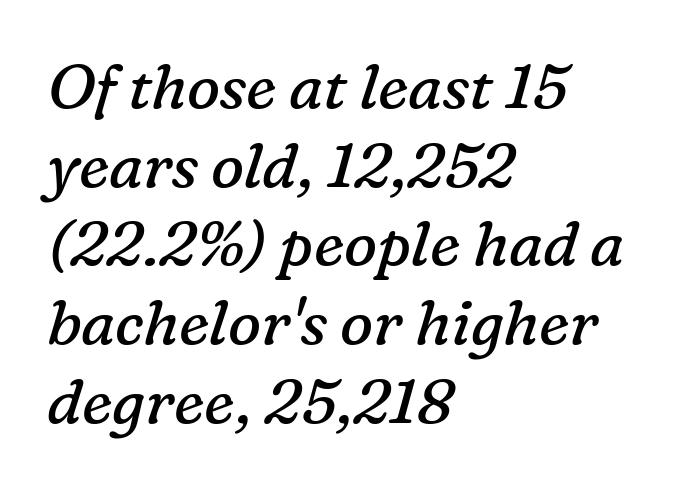
The image shows 62 px regular-weight serif type, italic (leaning right); set left-aligned, normal line spacing (1.27x), normal letter spacing, not underlined; low stroke contrast and a medium x-height.
